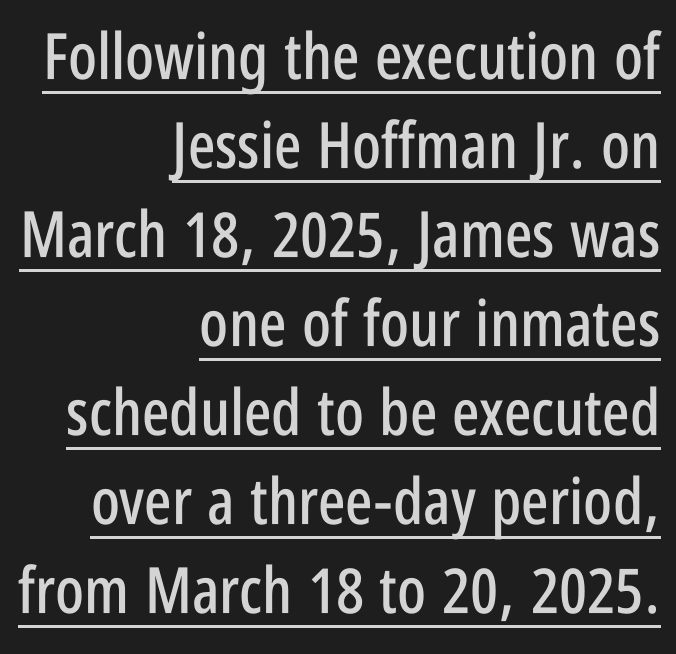
Q: Is the text italic (slanted)? A: No, it is upright.
Q: Is the typeface a serif or a sans-serif typeface? A: Sans-serif.
Q: Is the text underlined? A: Yes.
Q: How is the paragraph aligned? A: Right-aligned.
Q: Is the spacing between letters normal or unusually wide? A: Normal.
Q: Is the spacing between lines tight, normal or loose? A: Normal.
Q: Width (condensed, normal, or wide)? A: Condensed.
Q: Stroke contrast? A: Low.
Q: x-height? A: Large.
Q: Monospaced? A: No.
